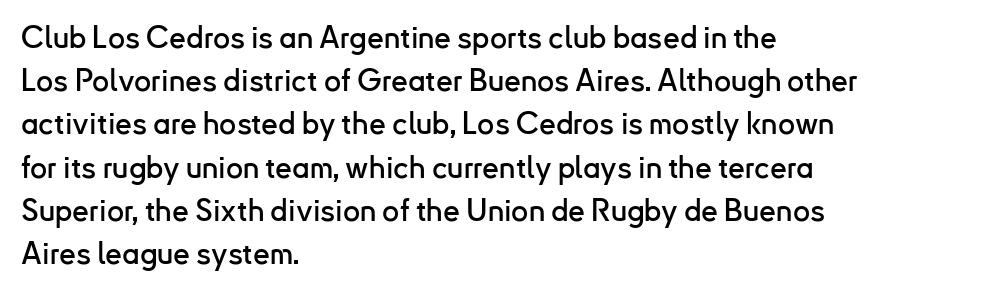
{"serif": "no", "italic": "no", "width": "normal", "stroke_contrast": "low", "x_height": "small", "monospaced": "no", "underline": "no", "align": "left", "line_spacing": "normal", "line_spacing_ratio": 1.44, "letter_spacing": "normal", "letter_spacing_em": 0.0, "glyph_px": 30}
